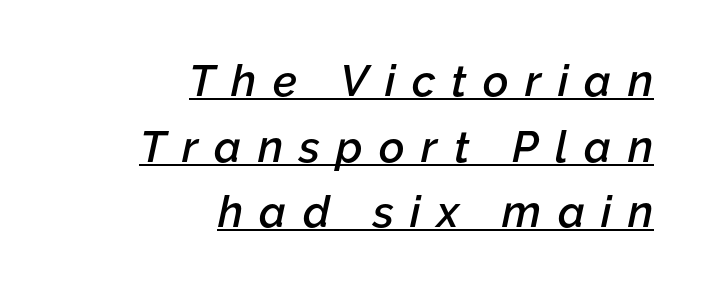
Does the weight exceed regular? Yes, but only to semibold. Italic: yes, the glyphs are oblique. Horizontal alignment here is rightward, an uncommon choice for prose. Here the designer chose a conventional face with non-uniform glyph widths.
